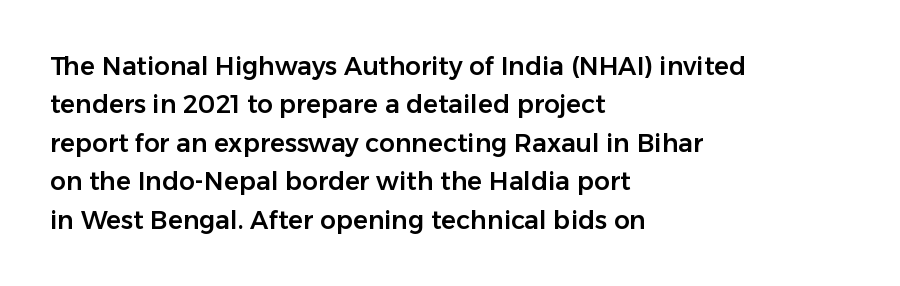
Q: Is the text italic (slanted)? A: No, it is upright.
Q: Is the text underlined? A: No.
Q: How is the paragraph aligned? A: Left-aligned.
Q: Is the spacing between letters normal or unusually wide? A: Normal.
Q: Is the spacing between lines tight, normal or loose? A: Normal.
